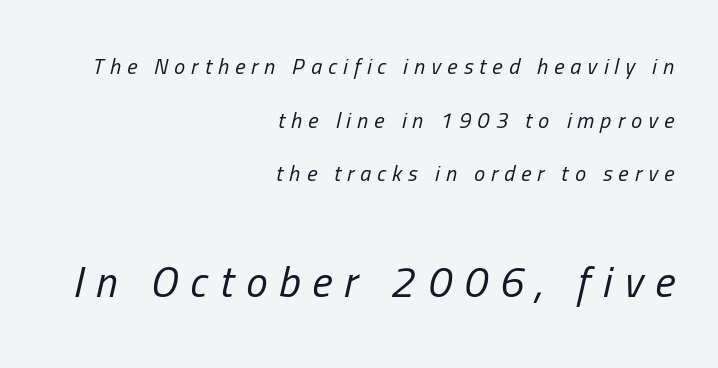
{"italic": "yes", "lean": "right", "slant_degrees": 13, "bold": "no", "weight": "regular", "width": "condensed", "stroke_contrast": "low", "x_height": "medium", "monospaced": "no", "underline": "no", "align": "right", "line_spacing": "loose", "line_spacing_ratio": 2.44, "letter_spacing": "wide", "letter_spacing_em": 0.28, "larger_block": "second", "size_ratio": 1.95, "glyph_px": 43}
